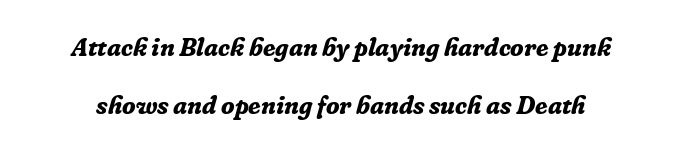
The image shows 25 px bold type, italic (leaning right); set loose line spacing (2.33x), normal letter spacing, not underlined.
